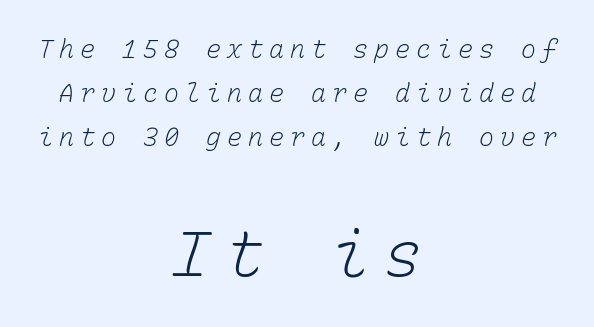
The rag falls on both sides of this text block equally. A student would notice the bottom passage is typeset larger than what precedes it. Display-style spreading of the glyphs; the letterfit is very open. Stroke thickness stays within the range of a standard reading face or lighter. The passage shown is not underscored anywhere.
